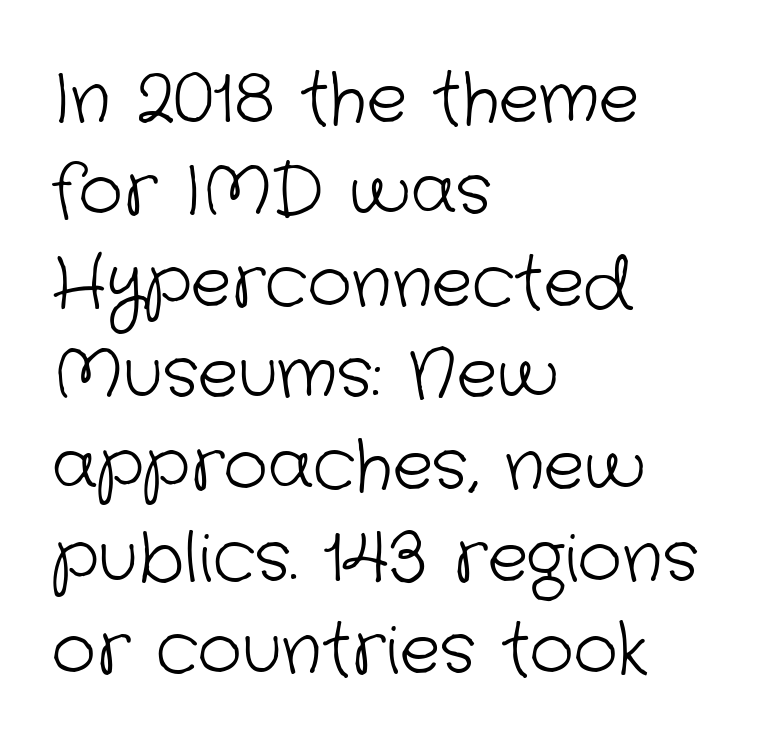
Character widths vary here, with narrow letters taking less room than wide ones. What stands out about the letter spacing? Nothing — it is the standard amount. How would I describe the line gaps? Plain and ordinary. In CSS terms this would be text-align: left. Descender tails drop into unmarked territory.
